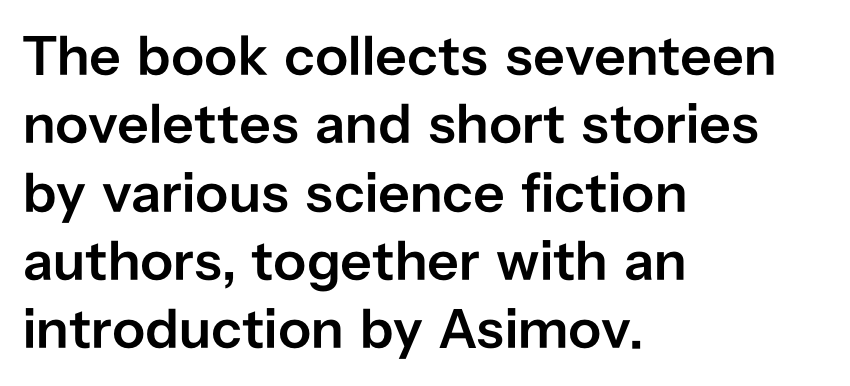
Teacher's note: observe the even left margin — that is flush-left alignment. The passage shown is typeset with a sans-serif family. Look at the stroke-to-counter ratio: somewhat heavy, a semibold. Here the glyphs are tracked normally, forming tight word shapes.
